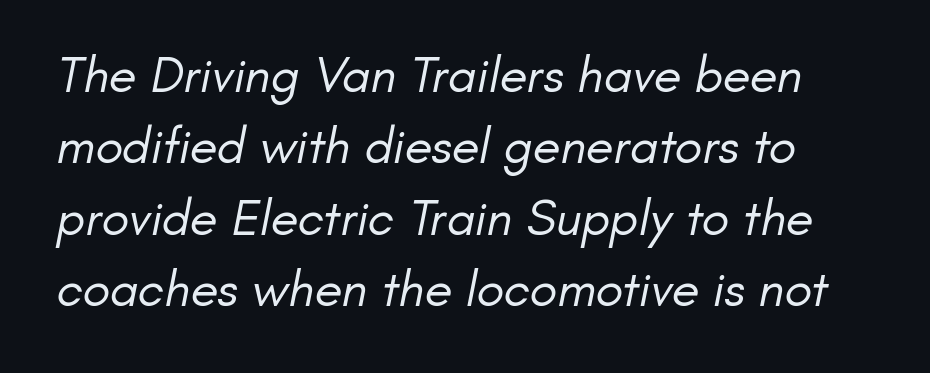
The image shows 51 px regular-weight sans-serif type; set left-aligned, normal line spacing (1.4x), normal letter spacing, not underlined; low stroke contrast and a small x-height.
